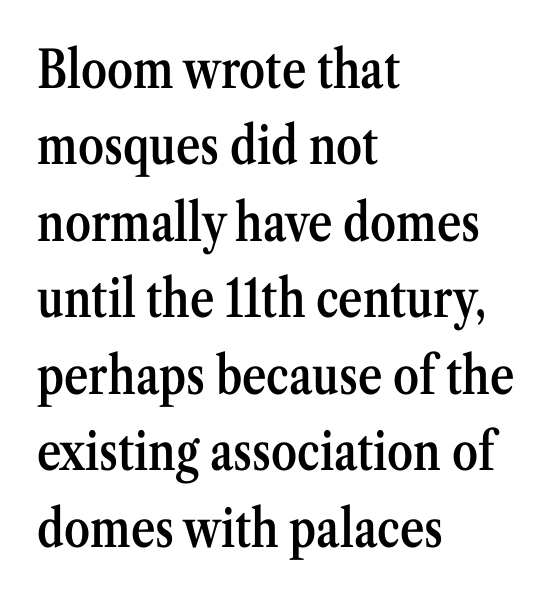
The image shows 52 px semibold, condensed serif type, upright; set left-aligned, normal line spacing (1.47x), normal letter spacing, not underlined; medium stroke contrast and a medium x-height.
